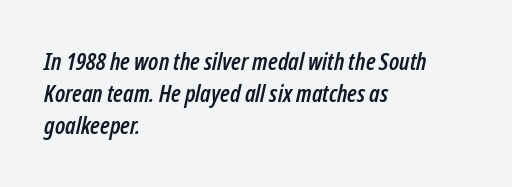
{"italic": "yes", "lean": "right", "slant_degrees": 12, "underline": "no", "align": "left", "line_spacing": "normal", "line_spacing_ratio": 1.34, "letter_spacing": "normal", "letter_spacing_em": 0.0, "glyph_px": 24}
